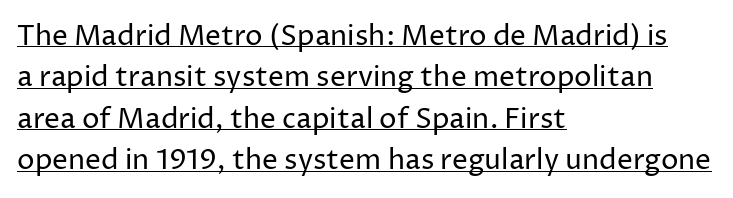
{"serif": "no", "italic": "no", "bold": "no", "weight": "regular", "width": "normal", "stroke_contrast": "low", "x_height": "medium", "monospaced": "no", "underline": "yes", "align": "left", "line_spacing": "normal", "line_spacing_ratio": 1.48, "letter_spacing": "normal", "letter_spacing_em": 0.0, "glyph_px": 28}
